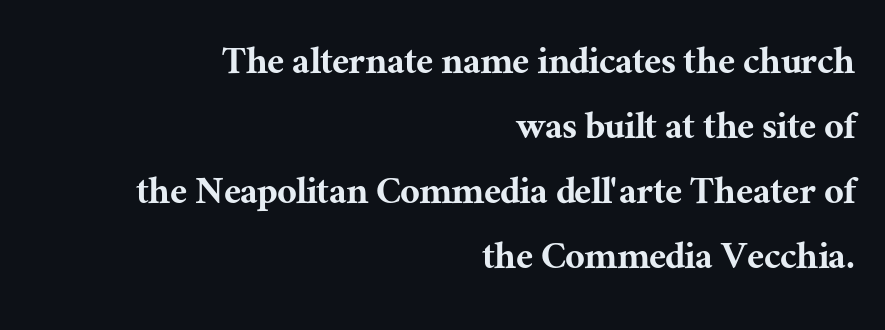
The compositor pushed each line to the right boundary. Posture: straight, roman, zero tilt. Letter spacing: default. These lines sit exactly where default settings would place them. Letters rest on an invisible, unmarked baseline. Is this a fixed-width face? No — the glyphs have proportional, varying widths.
